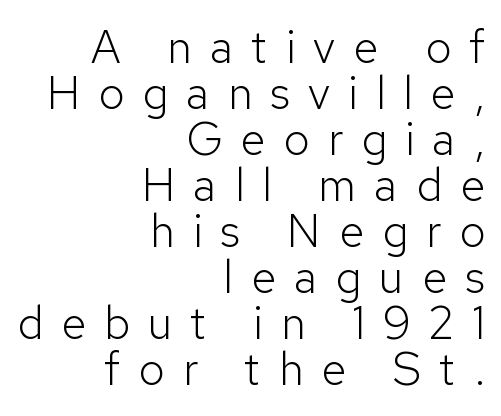
The image shows 46 px light sans-serif type, upright; set right-aligned, tight line spacing (1.0x), unusually wide letter spacing (+0.39 em), not underlined; low stroke contrast and a medium x-height.
